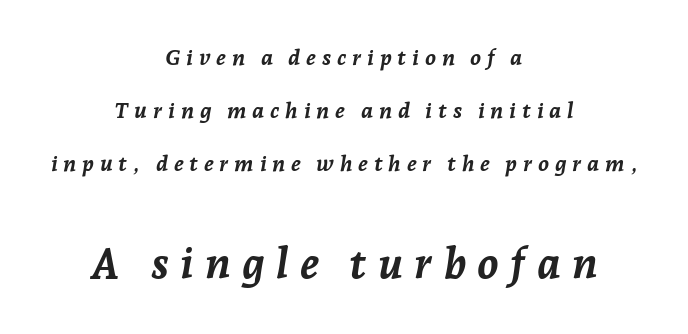
In terms of weight, the rendering is a true, heavy bold. If you drew a line through each stem, it would be angled. Note the varied advance widths — an 'i' is clearly narrower than an 'm'. Quick note: interline space is abundant. Alignment: centered.
